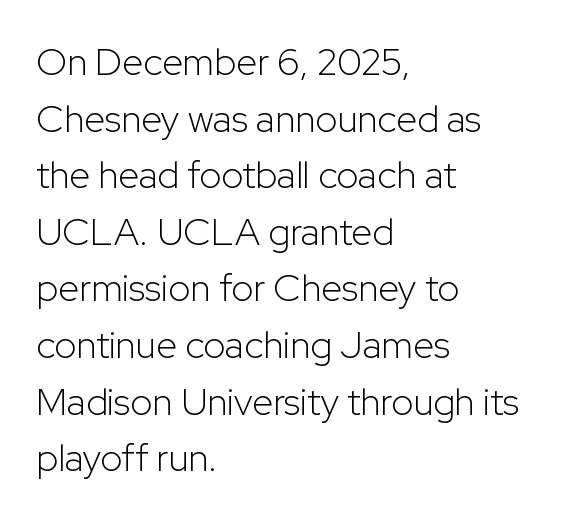
The compositor pushed each line to the left boundary. Check the space under the baseline: it is left empty. Students, observe: this is what conventionally led text looks like. Think of a printed novel: that variable character pitch is what you see here. Tall strokes in this sample are plumb rather than angled. Tracking here is standard; glyphs follow each other at the usual distance.
